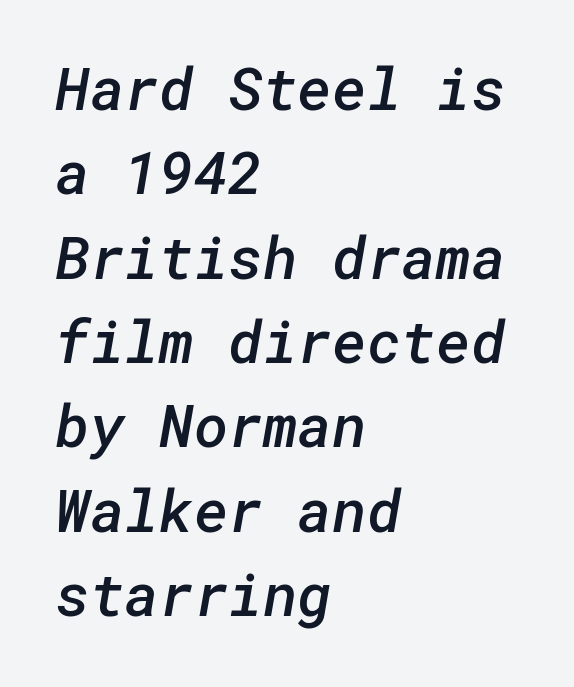
Q: Is the text bold? A: Semi-bold.
Q: Is the typeface a serif or a sans-serif typeface? A: Sans-serif.
Q: Is the text underlined? A: No.
Q: How is the paragraph aligned? A: Left-aligned.
Q: Is the spacing between letters normal or unusually wide? A: Normal.
Q: Is the spacing between lines tight, normal or loose? A: Normal.
Q: Width (condensed, normal, or wide)? A: Normal.
Q: Stroke contrast? A: Low.
Q: x-height? A: Medium.
